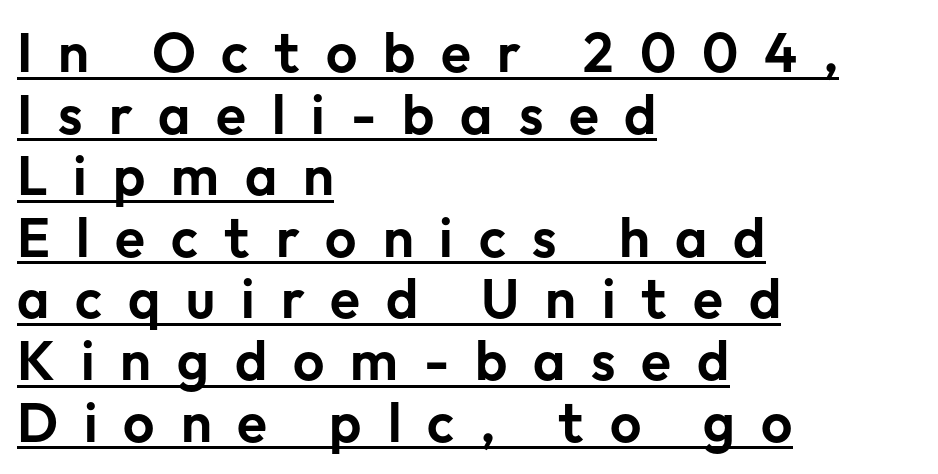
Q: Is the text italic (slanted)? A: No, it is upright.
Q: Is the typeface a serif or a sans-serif typeface? A: Sans-serif.
Q: Is the text underlined? A: Yes.
Q: How is the paragraph aligned? A: Left-aligned.
Q: Is the spacing between letters normal or unusually wide? A: Unusually wide.
Q: Is the spacing between lines tight, normal or loose? A: Tight.
Q: Width (condensed, normal, or wide)? A: Normal.
Q: Stroke contrast? A: Low.
Q: x-height? A: Medium.
Q: Monospaced? A: No.
